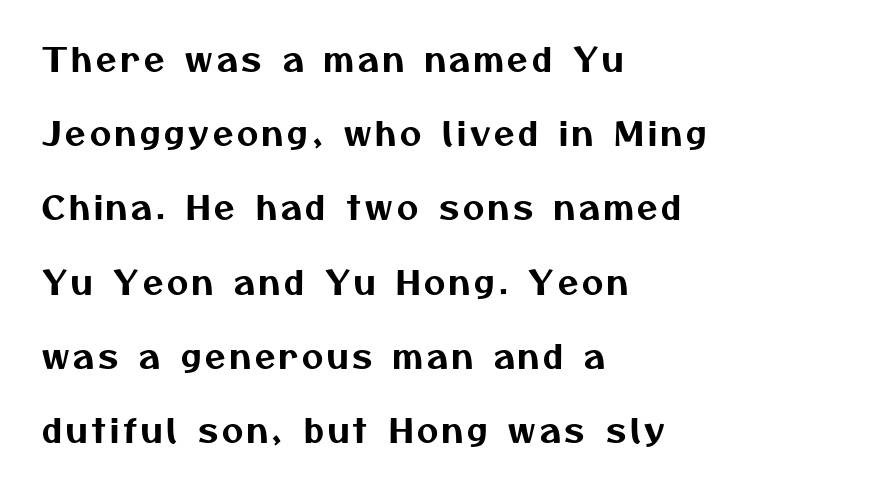
{"serif": "no", "width": "normal", "stroke_contrast": "medium", "x_height": "medium", "monospaced": "no", "underline": "no", "align": "left", "line_spacing": "loose", "line_spacing_ratio": 2.25, "glyph_px": 33}
